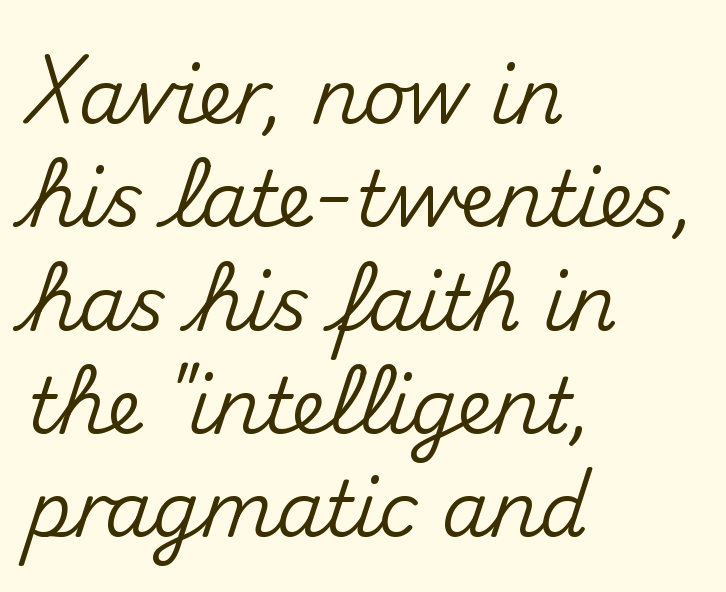
The paragraph has a hard left edge and a soft right edge. Plain, unruled lines of type. These lines are rendered in a variable-pitch font. Observe the absence of serifs on each vertical stroke in this sample. Summary of vertical rhythm: regular, with standard interline spacing.
